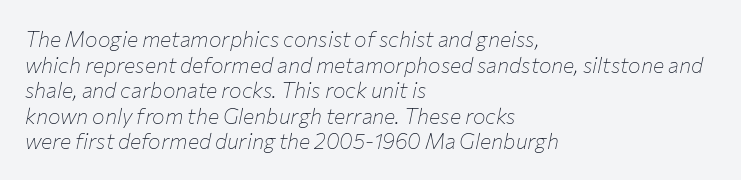
Q: Is the text bold? A: No.
Q: Is the text italic (slanted)? A: Yes, it leans right by about 12 degrees.
Q: Is the text underlined? A: No.
Q: How is the paragraph aligned? A: Left-aligned.
Q: Is the spacing between letters normal or unusually wide? A: Normal.
